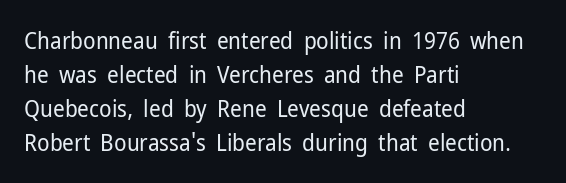
The image shows 23 px text type, upright; set left-aligned, normal line spacing (1.48x), normal letter spacing, not underlined.
